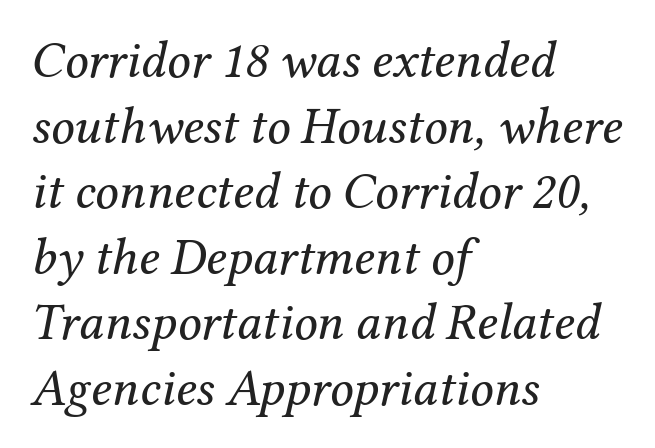
The image shows 52 px regular-weight serif type, italic (leaning right); set left-aligned, normal line spacing (1.26x), normal letter spacing, not underlined; medium stroke contrast and a medium x-height.
